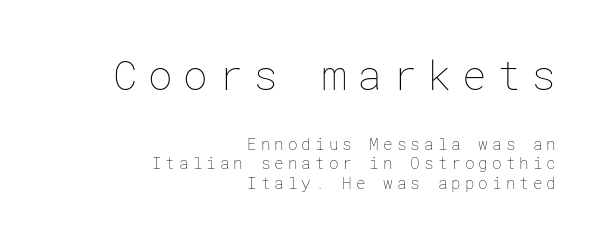
Q: Is the text bold? A: No.
Q: Is the text italic (slanted)? A: No, it is upright.
Q: Is the text underlined? A: No.
Q: How is the paragraph aligned? A: Right-aligned.
Q: Is the spacing between letters normal or unusually wide? A: Unusually wide.
Q: Which block of text is set in a larger size, the first (top) or the second (bottom)? A: The first (top) one.
Q: Width (condensed, normal, or wide)? A: Normal.
Q: Stroke contrast? A: Low.
Q: x-height? A: Medium.
